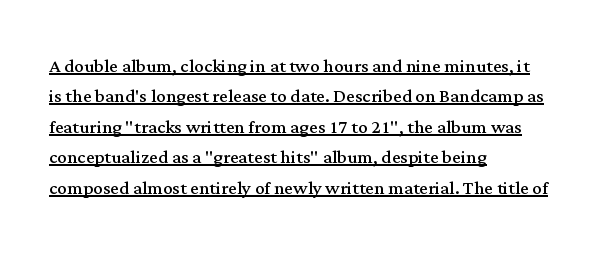
The sample's only ornament is a line tracing under the words. Look at the tracking — it's just the regular setting, nothing added. One-word summary of the alignment: left. No chunkiness to these letters — they're not bold. One glance says typical: line gaps are just what's usual.
